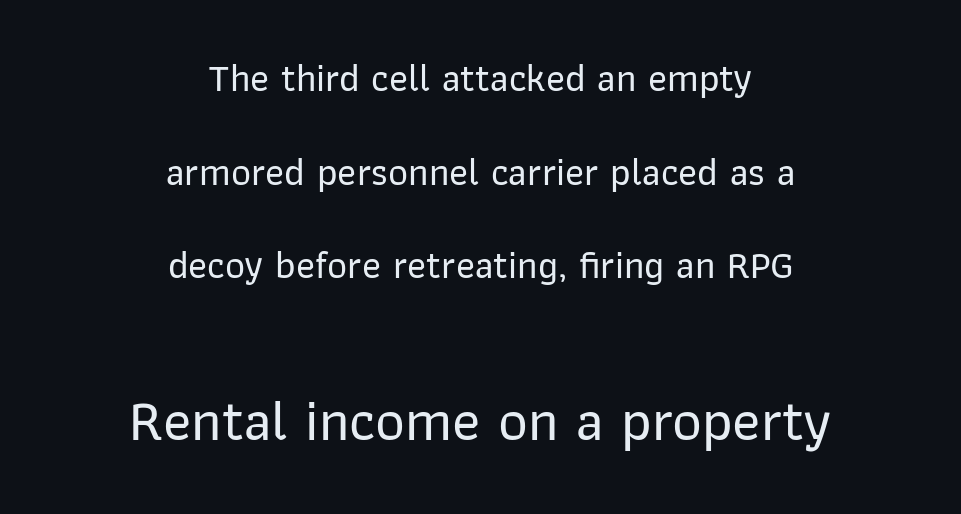
{"serif": "no", "italic": "no", "width": "normal", "stroke_contrast": "low", "x_height": "medium", "monospaced": "no", "underline": "no", "align": "center", "line_spacing": "loose", "line_spacing_ratio": 2.4, "letter_spacing": "normal", "letter_spacing_em": 0.0, "larger_block": "second", "size_ratio": 1.49, "glyph_px": 58}
